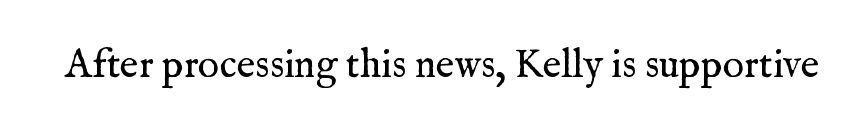
Q: Is the text bold? A: No.
Q: Is the text italic (slanted)? A: No, it is upright.
Q: Is the typeface a serif or a sans-serif typeface? A: Serif.
Q: Is the text underlined? A: No.
Q: Is the spacing between letters normal or unusually wide? A: Normal.
Q: Width (condensed, normal, or wide)? A: Normal.
Q: Stroke contrast? A: Medium.
Q: x-height? A: Medium.
Q: Monospaced? A: No.
